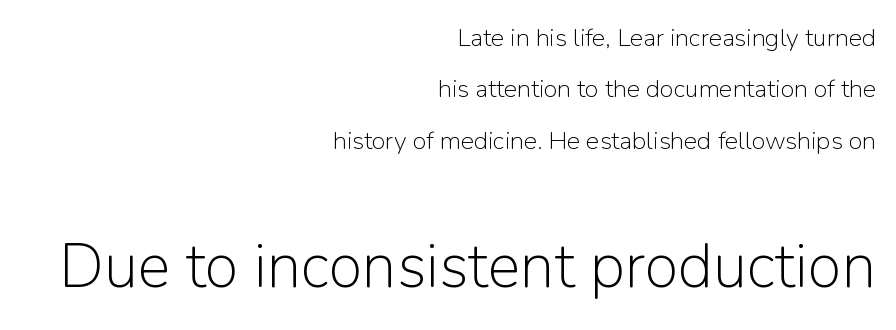
{"serif": "no", "italic": "no", "bold": "no", "weight": "light", "width": "normal", "stroke_contrast": "low", "x_height": "medium", "monospaced": "no", "underline": "no", "align": "right", "line_spacing": "loose", "line_spacing_ratio": 2.06, "letter_spacing": "normal", "letter_spacing_em": 0.0, "larger_block": "second", "size_ratio": 2.48, "glyph_px": 62}
